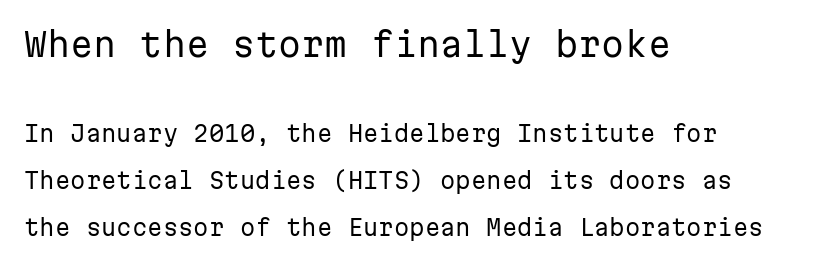
{"serif": "no", "italic": "no", "bold": "no", "weight": "regular", "width": "normal", "stroke_contrast": "low", "x_height": "medium", "monospaced": "yes", "underline": "no", "align": "left", "line_spacing": "loose", "line_spacing_ratio": 2.12, "letter_spacing": "normal", "letter_spacing_em": 0.0, "larger_block": "first", "size_ratio": 1.5, "glyph_px": 33}
